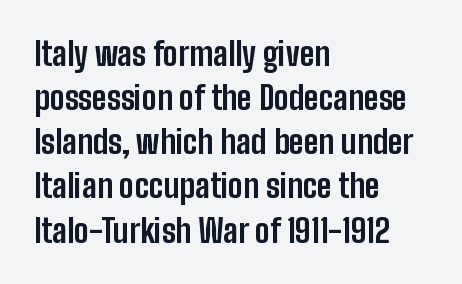
{"serif": "no", "italic": "no", "bold": "yes", "weight": "bold", "width": "condensed", "stroke_contrast": "low", "x_height": "medium", "monospaced": "no", "underline": "no", "align": "left", "line_spacing": "normal", "line_spacing_ratio": 1.38, "letter_spacing": "normal", "letter_spacing_em": 0.0, "glyph_px": 32}
